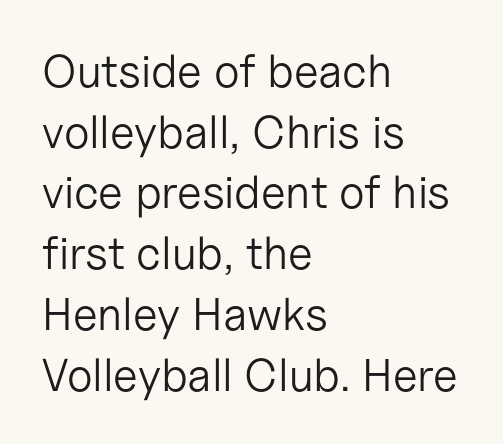
Q: Is the text bold? A: No.
Q: Is the text italic (slanted)? A: No, it is upright.
Q: Is the typeface a serif or a sans-serif typeface? A: Sans-serif.
Q: Is the text underlined? A: No.
Q: How is the paragraph aligned? A: Left-aligned.
Q: Is the spacing between letters normal or unusually wide? A: Normal.
Q: Is the spacing between lines tight, normal or loose? A: Normal.
Q: Width (condensed, normal, or wide)? A: Normal.
Q: Stroke contrast? A: Low.
Q: x-height? A: Medium.
Q: Monospaced? A: No.
